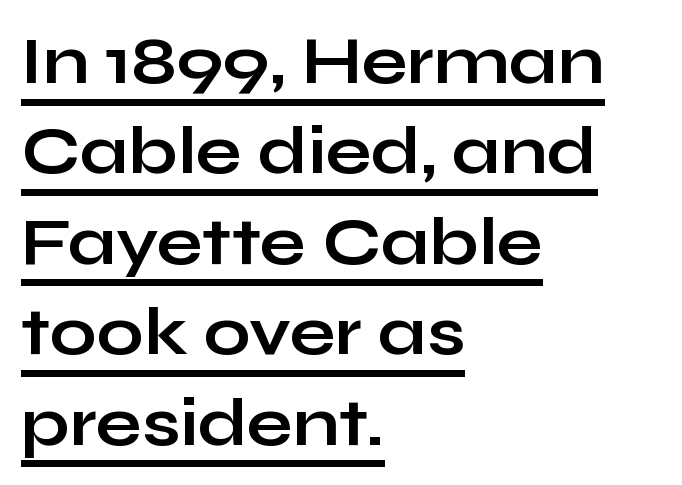
Horizontally, the lines are justified to the leading edge only. These lines are composed in type without serifs. This sample keeps an unexceptional amount of space between lines. As a designer I'd log this as weight 700, bold. Underlined type.
